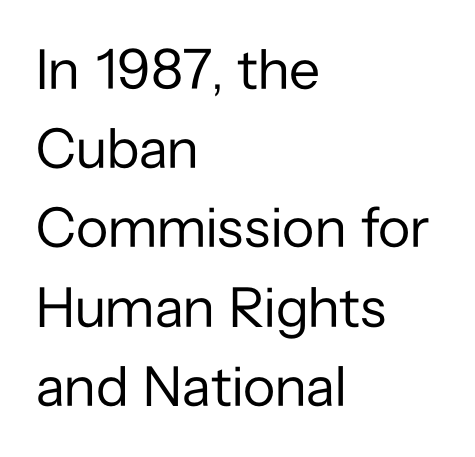
Q: Is the text bold? A: No.
Q: Is the text italic (slanted)? A: No, it is upright.
Q: Is the typeface a serif or a sans-serif typeface? A: Sans-serif.
Q: Is the text underlined? A: No.
Q: How is the paragraph aligned? A: Left-aligned.
Q: Is the spacing between letters normal or unusually wide? A: Normal.
Q: Is the spacing between lines tight, normal or loose? A: Normal.
Q: Width (condensed, normal, or wide)? A: Normal.
Q: Stroke contrast? A: Low.
Q: x-height? A: Medium.
Q: Monospaced? A: No.
